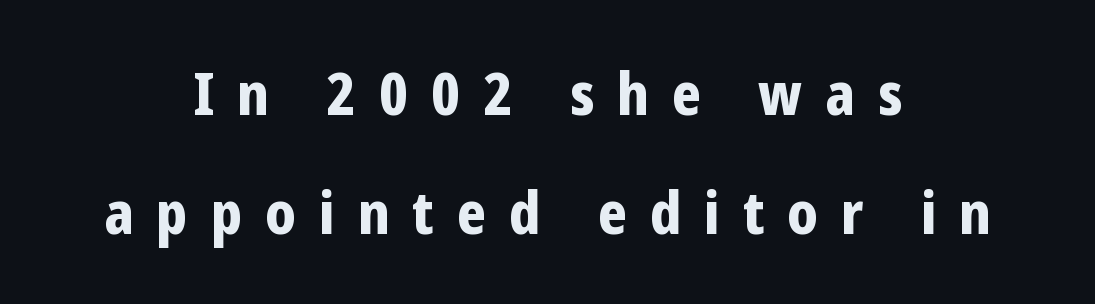
The image shows 59 px bold, condensed sans-serif type, upright; set centered, loose line spacing (2.02x), unusually wide letter spacing (+0.39 em), not underlined; low stroke contrast and a medium x-height.
